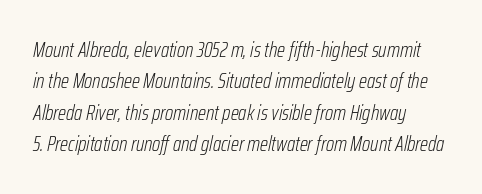
The image shows 21 px text type, italic (leaning right); set left-aligned, normal line spacing (1.49x), normal letter spacing, not underlined.
